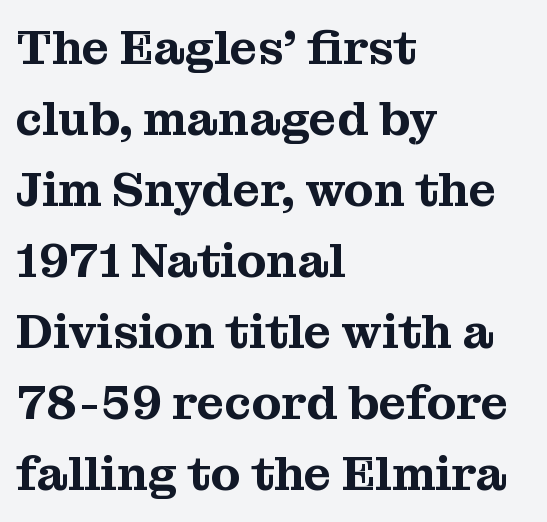
The image shows 48 px serif type, upright; set left-aligned, normal line spacing (1.48x), normal letter spacing, not underlined; medium stroke contrast and a medium x-height.
